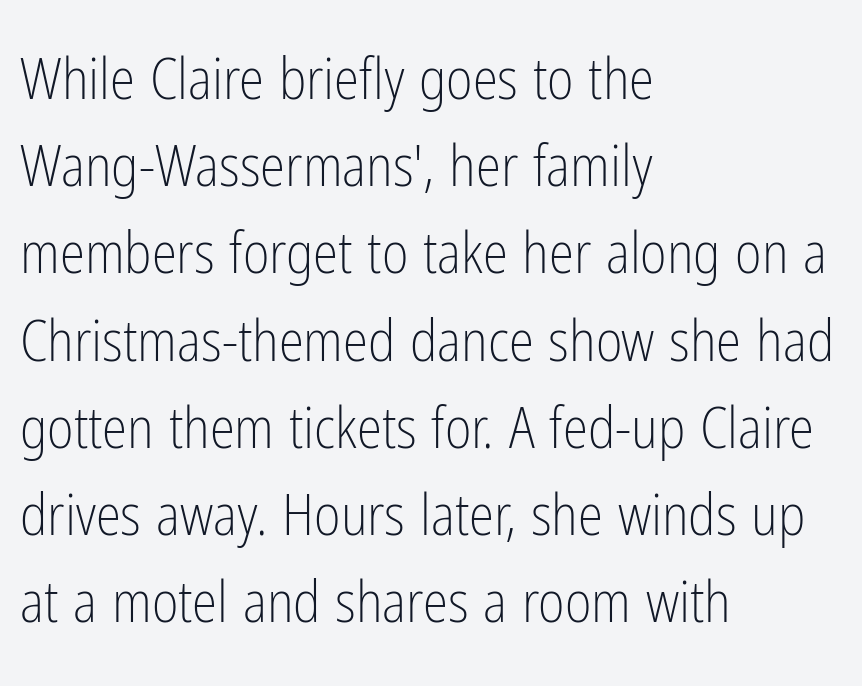
The glyphs are unaccompanied by any horizontal stroke below them. Think standard paragraph weight, or any step lighter than that. Examine the stroke ends and you'll find no serifs. This is the regular roman posture of the typeface.
